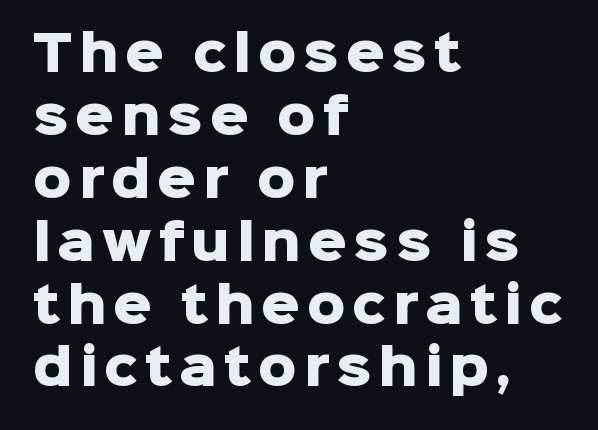
{"serif": "no", "italic": "no", "bold": "yes", "weight": "heavy", "width": "normal", "stroke_contrast": "low", "x_height": "medium", "monospaced": "no", "underline": "no", "align": "left", "line_spacing": "normal", "line_spacing_ratio": 1.31, "glyph_px": 48}
